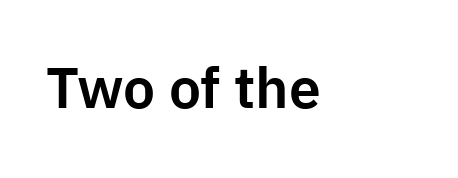
{"serif": "no", "italic": "no", "width": "normal", "stroke_contrast": "low", "x_height": "medium", "monospaced": "no", "underline": "no", "letter_spacing": "normal", "letter_spacing_em": 0.0, "glyph_px": 57}
